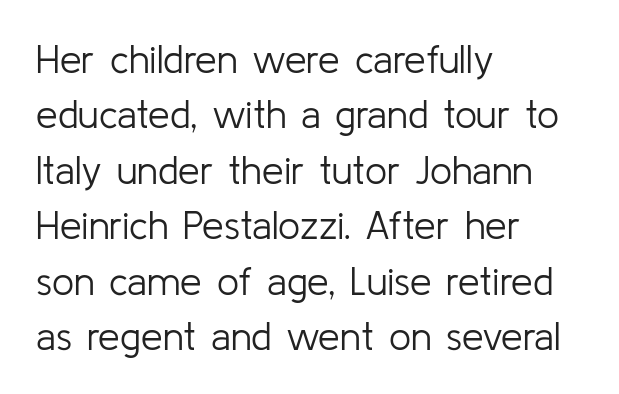
The lines in this sample share a left origin and differ only in where they stop. On a weight scale, this lands at 450 or below. No italicization has been applied; the sample stays upright. Regular leading.
